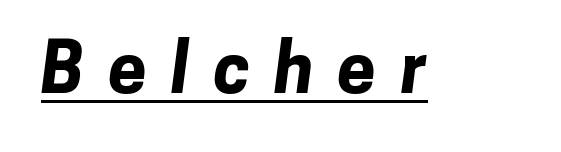
The image shows 69 px bold sans-serif type; set unusually wide letter spacing (+0.35 em), underlined; low stroke contrast and a medium x-height.
